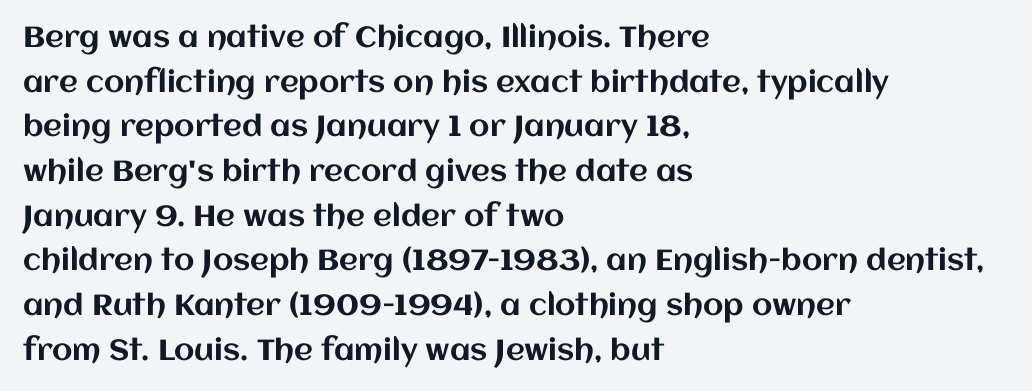
{"italic": "no", "width": "normal", "stroke_contrast": "medium", "x_height": "large", "monospaced": "no", "underline": "no", "align": "left", "line_spacing": "normal", "line_spacing_ratio": 1.54, "letter_spacing": "normal", "letter_spacing_em": 0.0, "glyph_px": 29}
